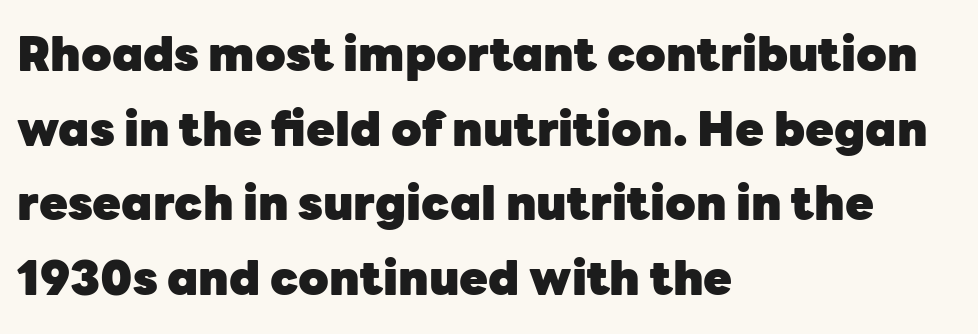
The image shows 47 px heavy sans-serif type, upright; set left-aligned, normal line spacing (1.59x), normal letter spacing, not underlined; low stroke contrast and a medium x-height.
